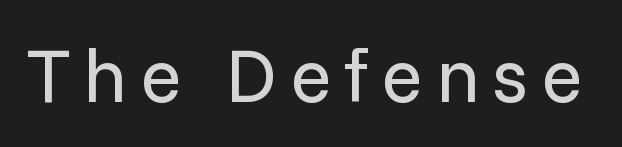
{"serif": "no", "italic": "no", "bold": "no", "weight": "regular", "width": "normal", "stroke_contrast": "low", "x_height": "medium", "monospaced": "no", "underline": "no", "glyph_px": 76}
